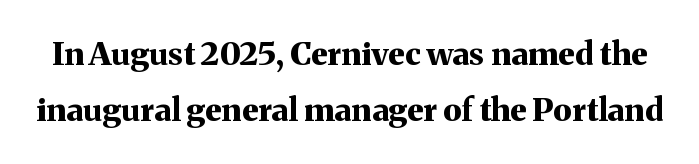
{"serif": "yes", "italic": "no", "bold": "yes", "weight": "bold", "width": "normal", "stroke_contrast": "medium", "x_height": "medium", "monospaced": "no", "underline": "no", "line_spacing_ratio": 1.76, "letter_spacing": "normal", "letter_spacing_em": 0.0, "glyph_px": 32}
